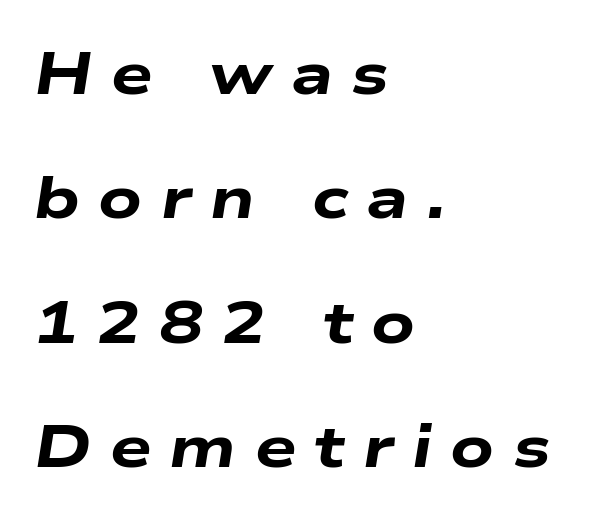
This block would shrink considerably if given ordinary leading; it's expanded now. The gaps between neighbouring characters are conspicuously large. The specimen reads as italic at a glance. Line beginnings align vertically; line endings do not. The typesetting leans heavy: a genuine bold. A typesetter would call this proportional, since set widths differ per character.
